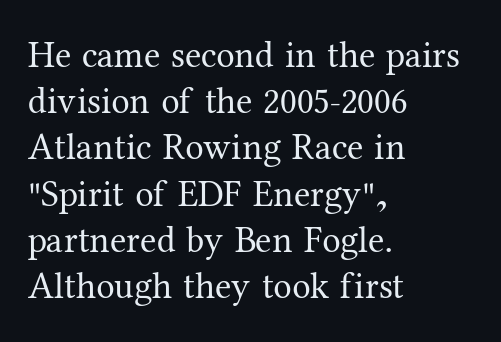
{"serif": "yes", "italic": "no", "bold": "no", "weight": "regular", "width": "normal", "stroke_contrast": "medium", "x_height": "medium", "monospaced": "no", "underline": "no", "align": "left", "line_spacing": "normal", "line_spacing_ratio": 1.25, "letter_spacing": "normal", "letter_spacing_em": 0.0, "glyph_px": 37}
